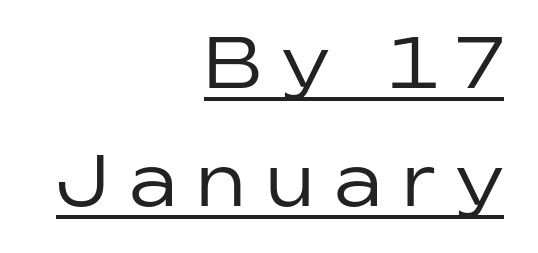
The image shows 68 px regular-weight sans-serif type, upright; set right-aligned, line spacing 1.73x, unusually wide letter spacing (+0.31 em), underlined; low stroke contrast and a medium x-height.
